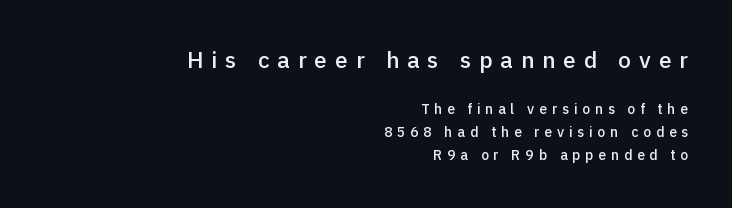
Q: Is the text bold? A: Semi-bold.
Q: Is the text italic (slanted)? A: No, it is upright.
Q: Is the text underlined? A: No.
Q: How is the paragraph aligned? A: Right-aligned.
Q: Is the spacing between letters normal or unusually wide? A: Unusually wide.
Q: Is the spacing between lines tight, normal or loose? A: Normal.
Q: Which block of text is set in a larger size, the first (top) or the second (bottom)? A: The first (top) one.
